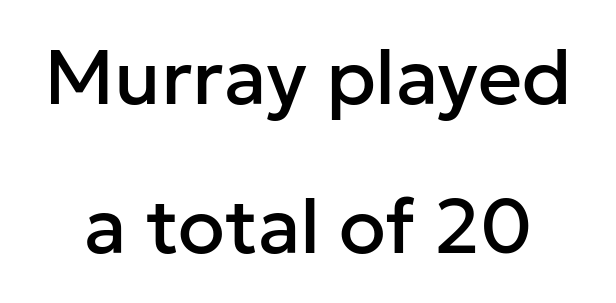
Q: Is the text italic (slanted)? A: No, it is upright.
Q: Is the typeface a serif or a sans-serif typeface? A: Sans-serif.
Q: Is the text underlined? A: No.
Q: Is the spacing between letters normal or unusually wide? A: Normal.
Q: Is the spacing between lines tight, normal or loose? A: Loose.
Q: Width (condensed, normal, or wide)? A: Normal.
Q: Stroke contrast? A: Low.
Q: x-height? A: Medium.
Q: Monospaced? A: No.
